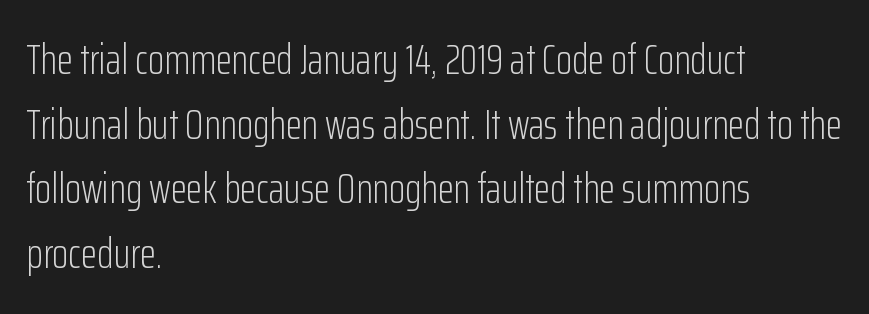
You can tell it's not italic because the verticals are truly vertical. Lines of text with bare space underneath. These lines stack with their left ends in a neat column. Do the characters align in a grid? No, the font is proportional.
